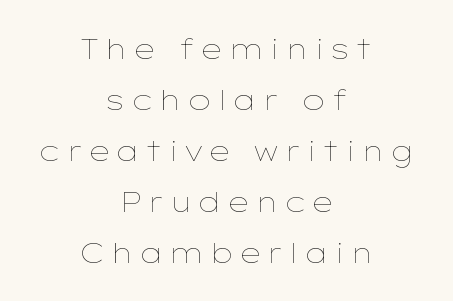
The image shows 28 px thin, wide type, upright; set centered, line spacing 1.82x, not underlined; low stroke contrast and a medium x-height.
